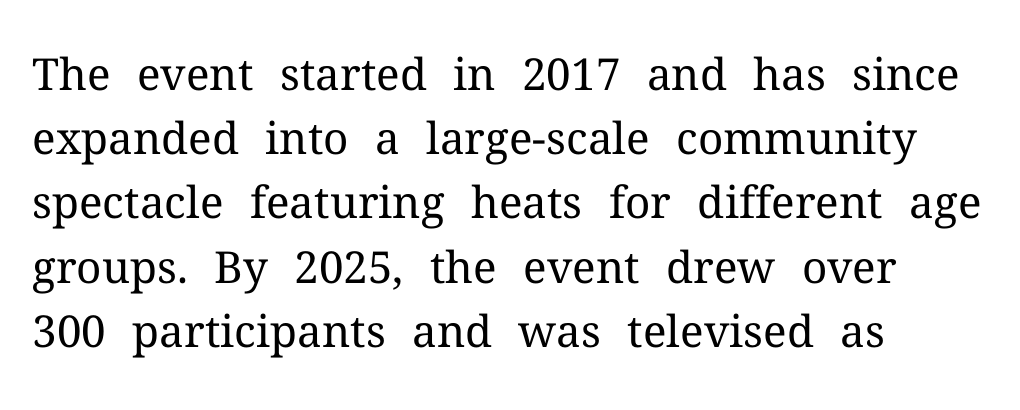
The image shows 44 px regular-weight serif type, upright; set left-aligned, normal line spacing (1.46x), normal letter spacing, not underlined; medium stroke contrast and a medium x-height.
